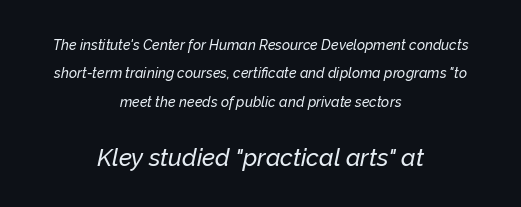
{"italic": "yes", "lean": "right", "slant_degrees": 12, "underline": "no", "align": "center", "line_spacing": "loose", "line_spacing_ratio": 2.03, "letter_spacing": "normal", "letter_spacing_em": 0.0, "larger_block": "second", "size_ratio": 1.71, "glyph_px": 24}
